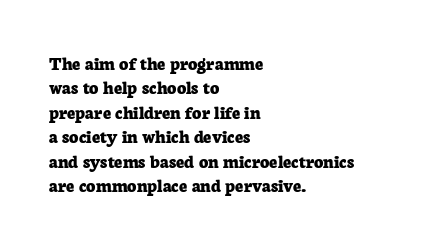
The image shows 20 px bold type, upright; set left-aligned, line spacing 1.22x, normal letter spacing, not underlined.
